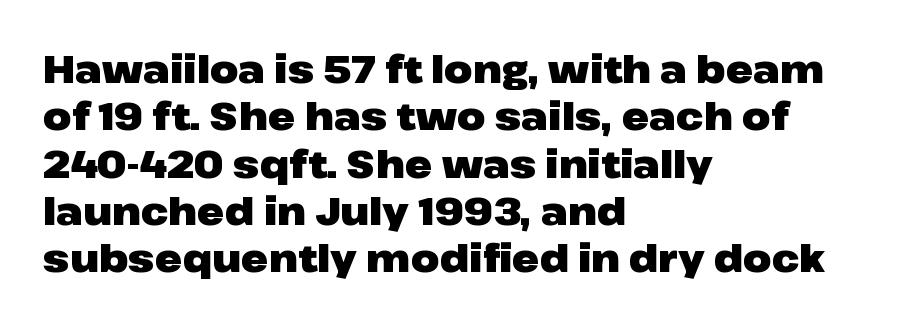
Q: Is the text bold? A: Yes.
Q: Is the text italic (slanted)? A: No, it is upright.
Q: Is the typeface a serif or a sans-serif typeface? A: Sans-serif.
Q: Is the text underlined? A: No.
Q: How is the paragraph aligned? A: Left-aligned.
Q: Is the spacing between letters normal or unusually wide? A: Normal.
Q: Is the spacing between lines tight, normal or loose? A: Normal.
Q: Width (condensed, normal, or wide)? A: Wide.
Q: Stroke contrast? A: Low.
Q: x-height? A: Medium.
Q: Monospaced? A: No.
